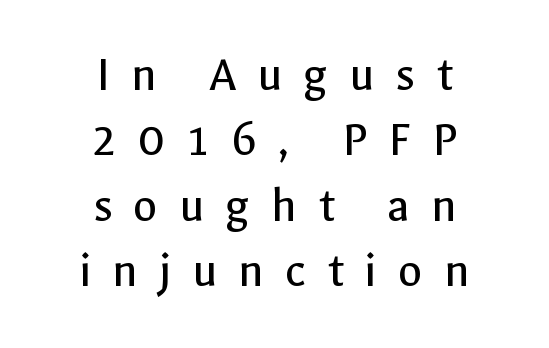
{"serif": "no", "italic": "no", "bold": "no", "weight": "regular", "width": "normal", "x_height": "medium", "monospaced": "no", "underline": "no", "align": "center", "line_spacing": "normal", "line_spacing_ratio": 1.31, "letter_spacing": "wide", "letter_spacing_em": 0.42, "glyph_px": 50}
